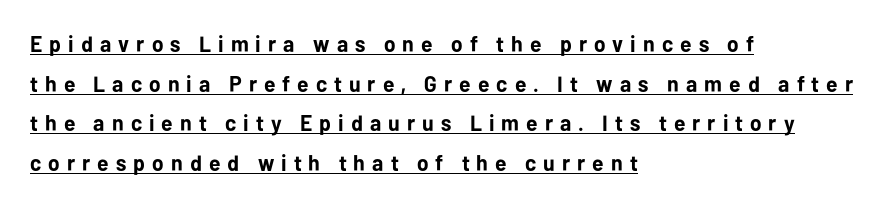
The image shows 22 px bold type, upright; set left-aligned, line spacing 1.8x, unusually wide letter spacing (+0.32 em), underlined.
